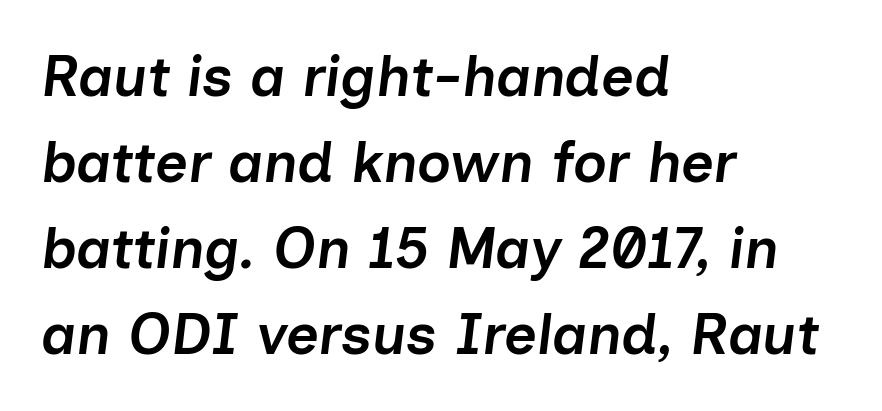
The rag falls on the right side of this text block. Characters follow at the spacing the type designer built in. Bare-footed words on every line. Note the varied advance widths — an 'i' is clearly narrower than an 'm'.
